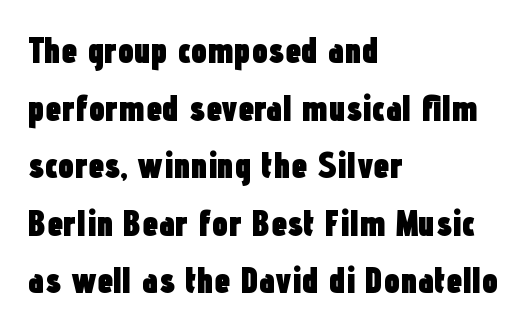
{"serif": "no", "italic": "no", "bold": "yes", "weight": "heavy", "width": "condensed", "stroke_contrast": "low", "x_height": "medium", "monospaced": "no", "underline": "no", "align": "left", "line_spacing": "normal", "line_spacing_ratio": 1.6, "letter_spacing": "normal", "letter_spacing_em": 0.0, "glyph_px": 36}
